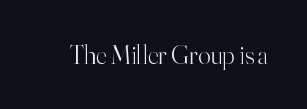
Q: Is the text bold? A: No.
Q: Is the text italic (slanted)? A: No, it is upright.
Q: Is the text underlined? A: No.
Q: Is the spacing between letters normal or unusually wide? A: Normal.
